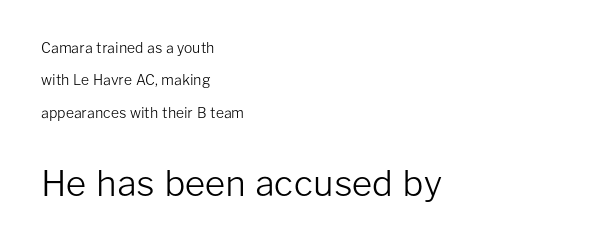
Q: Is the text bold? A: No.
Q: Is the text italic (slanted)? A: No, it is upright.
Q: Is the typeface a serif or a sans-serif typeface? A: Sans-serif.
Q: Is the text underlined? A: No.
Q: How is the paragraph aligned? A: Left-aligned.
Q: Is the spacing between letters normal or unusually wide? A: Normal.
Q: Is the spacing between lines tight, normal or loose? A: Loose.
Q: Which block of text is set in a larger size, the first (top) or the second (bottom)? A: The second (bottom) one.
Q: Width (condensed, normal, or wide)? A: Normal.
Q: Stroke contrast? A: Low.
Q: x-height? A: Medium.
Q: Monospaced? A: No.
